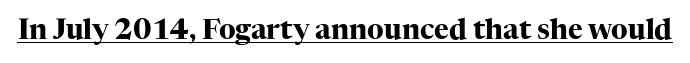
Q: Is the text bold? A: Yes.
Q: Is the text italic (slanted)? A: No, it is upright.
Q: Is the typeface a serif or a sans-serif typeface? A: Serif.
Q: Is the text underlined? A: Yes.
Q: Is the spacing between letters normal or unusually wide? A: Normal.
Q: Width (condensed, normal, or wide)? A: Normal.
Q: Stroke contrast? A: High.
Q: x-height? A: Medium.
Q: Monospaced? A: No.
